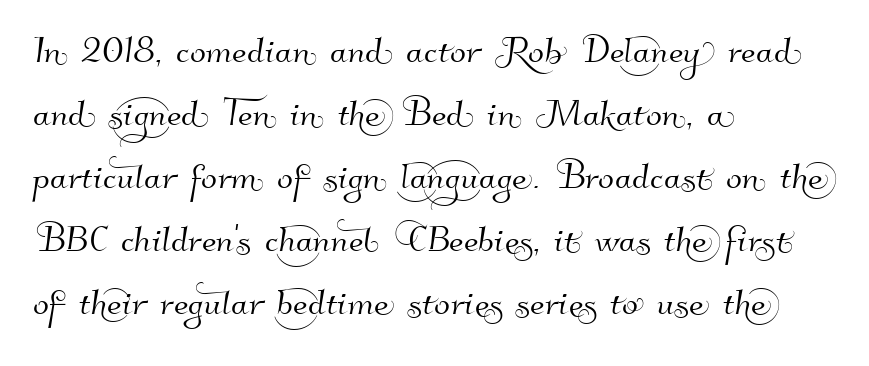
You could not count columns in this text — the font is proportionally spaced. Bare-footed words on every line. Horizontal bands of white between lines are of average thickness. Standard letterfit; no display-style spreading of the glyphs. This rendering uses left alignment, leaving the right contour irregular. Nope, no serifs anywhere on these letters.
